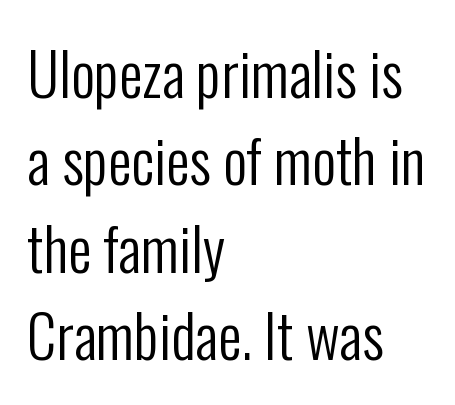
The baseline area is clear. Rows of type keep a routine distance in the vertical direction. This sample uses plain, unmodified letter spacing. Line starts are locked; line ends wander. Ordinary non-slanted type is in use. Think of a printed novel: that variable character pitch is what you see here.
